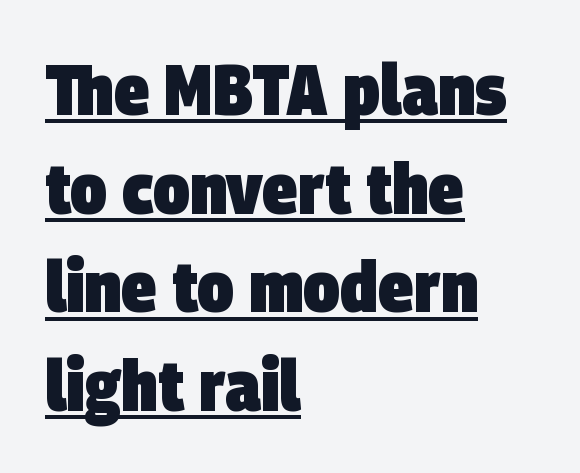
{"serif": "no", "bold": "yes", "weight": "heavy", "width": "condensed", "stroke_contrast": "low", "x_height": "large", "monospaced": "no", "underline": "yes", "align": "left", "line_spacing": "normal", "line_spacing_ratio": 1.37, "letter_spacing": "normal", "letter_spacing_em": 0.0, "glyph_px": 72}
